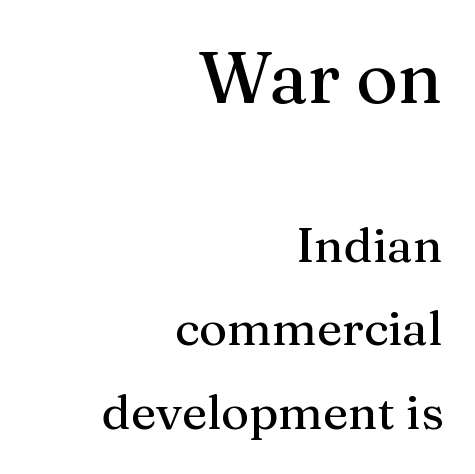
{"serif": "yes", "italic": "no", "width": "normal", "stroke_contrast": "medium", "x_height": "medium", "monospaced": "no", "underline": "no", "align": "right", "line_spacing_ratio": 1.74, "letter_spacing": "normal", "letter_spacing_em": 0.0, "larger_block": "first", "size_ratio": 1.5, "glyph_px": 72}
